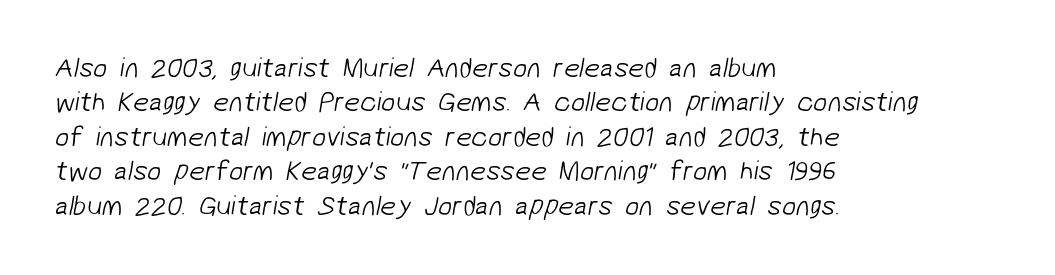
The image shows 28 px light sans-serif type; set left-aligned, line spacing 1.23x, normal letter spacing, not underlined; low stroke contrast and a medium x-height.
